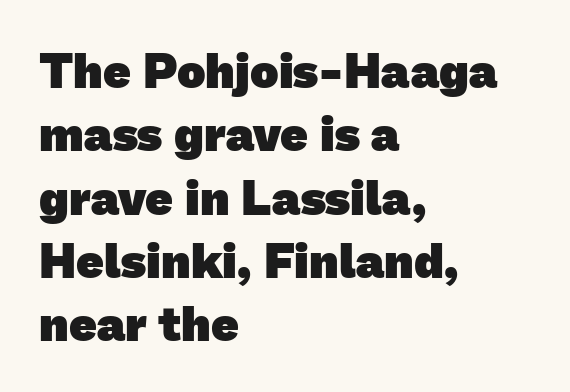
Q: Is the text bold? A: Yes.
Q: Is the typeface a serif or a sans-serif typeface? A: Sans-serif.
Q: Is the text underlined? A: No.
Q: How is the paragraph aligned? A: Left-aligned.
Q: Is the spacing between letters normal or unusually wide? A: Normal.
Q: Is the spacing between lines tight, normal or loose? A: Normal.
Q: Width (condensed, normal, or wide)? A: Normal.
Q: Stroke contrast? A: Low.
Q: x-height? A: Medium.
Q: Monospaced? A: No.
